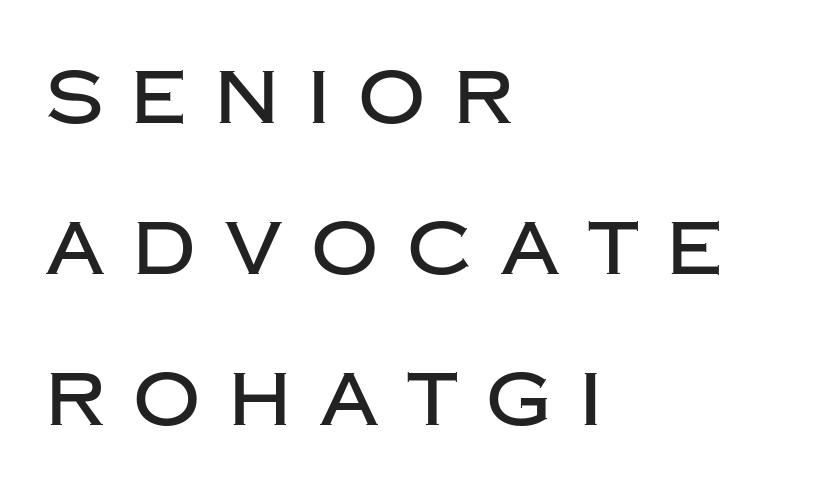
The glyphs are unaccompanied by any horizontal stroke below them. Check where the strokes stop: nothing finishes them off — pure sans. This sample has the flowing, uneven cadence of proportional lettering. The rendering inserts visible extra space after every character. Loosely led — the rows are spread out.
